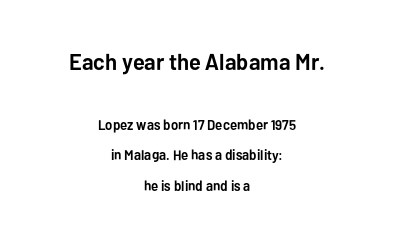
Q: Is the text bold? A: Yes.
Q: Is the text italic (slanted)? A: No, it is upright.
Q: Is the text underlined? A: No.
Q: How is the paragraph aligned? A: Centered.
Q: Is the spacing between letters normal or unusually wide? A: Normal.
Q: Is the spacing between lines tight, normal or loose? A: Loose.
Q: Which block of text is set in a larger size, the first (top) or the second (bottom)? A: The first (top) one.
